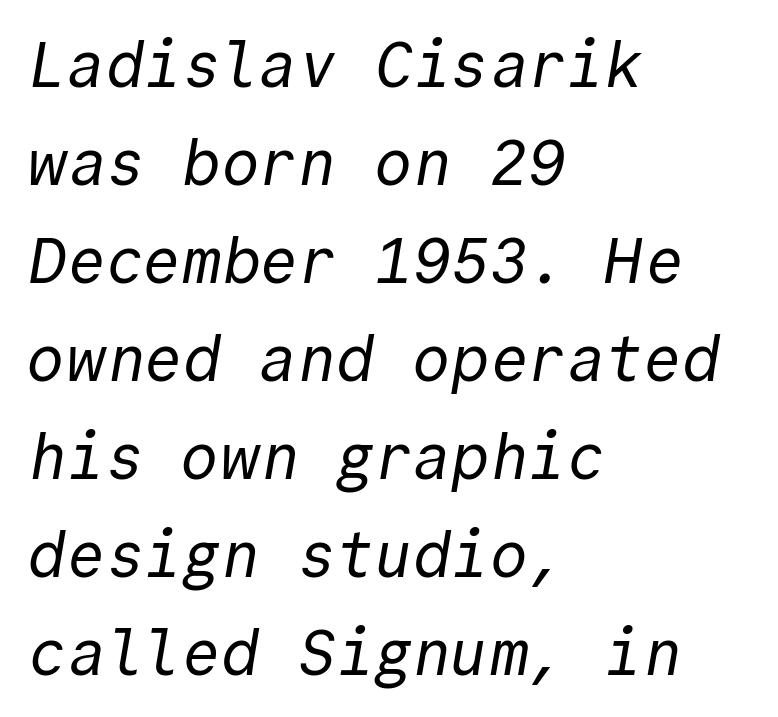
Think of a typewriter: that constant character pitch is what you see here. The cut favours lightness, reaching ordinary text weight at its darkest. This block has exactly the height ordinary leading produces. Inter-character spacing is left at the font's built-in metrics.
